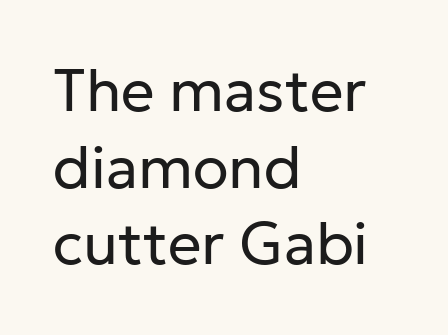
The image shows 59 px regular-weight sans-serif type, upright; set left-aligned, normal line spacing (1.3x), normal letter spacing, not underlined; low stroke contrast and a medium x-height.
